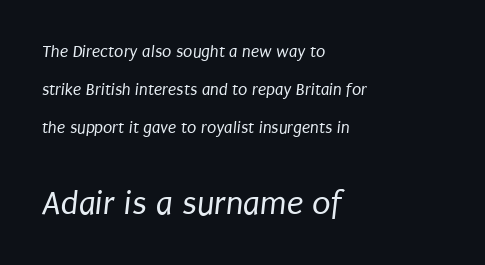
Q: Is the text bold? A: No.
Q: Is the typeface a serif or a sans-serif typeface? A: Sans-serif.
Q: Is the text underlined? A: No.
Q: How is the paragraph aligned? A: Left-aligned.
Q: Is the spacing between letters normal or unusually wide? A: Normal.
Q: Is the spacing between lines tight, normal or loose? A: Loose.
Q: Which block of text is set in a larger size, the first (top) or the second (bottom)? A: The second (bottom) one.
Q: Width (condensed, normal, or wide)? A: Condensed.
Q: Stroke contrast? A: Low.
Q: x-height? A: Large.
Q: Monospaced? A: No.
